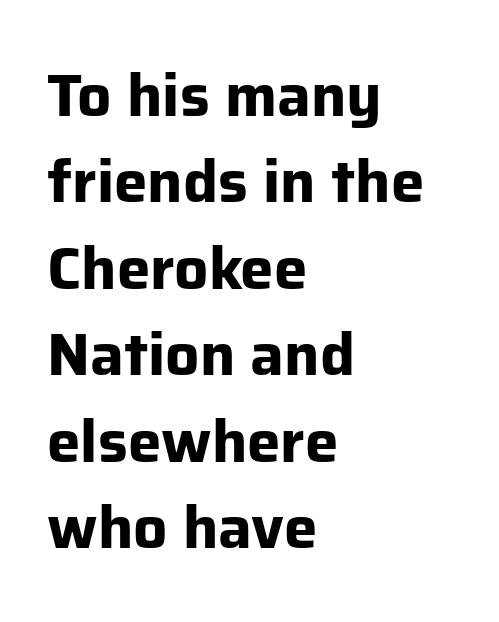
Nothing sits at the stroke ends, so this counts as sans-serif. A student would call this left alignment; a typographer would say flush left, rag right. The specimen omits any rule beneath the text block's lines. The letterforms sit shoulder to shoulder at normal distance.
